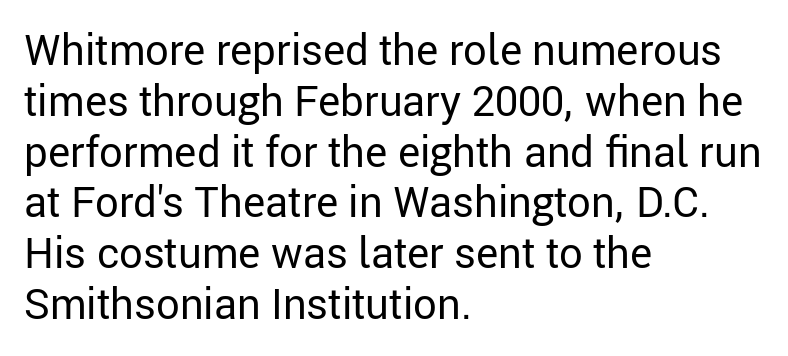
The image shows 42 px regular-weight sans-serif type, upright; set left-aligned, line spacing 1.21x, normal letter spacing, not underlined; low stroke contrast and a medium x-height.
